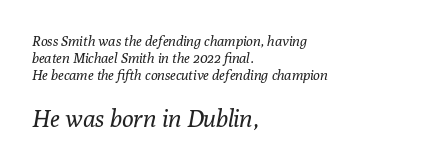
{"italic": "yes", "lean": "right", "slant_degrees": 10, "bold": "no", "underline": "no", "align": "left", "line_spacing_ratio": 1.23, "letter_spacing": "normal", "letter_spacing_em": 0.0, "larger_block": "second", "size_ratio": 1.71, "glyph_px": 24}
